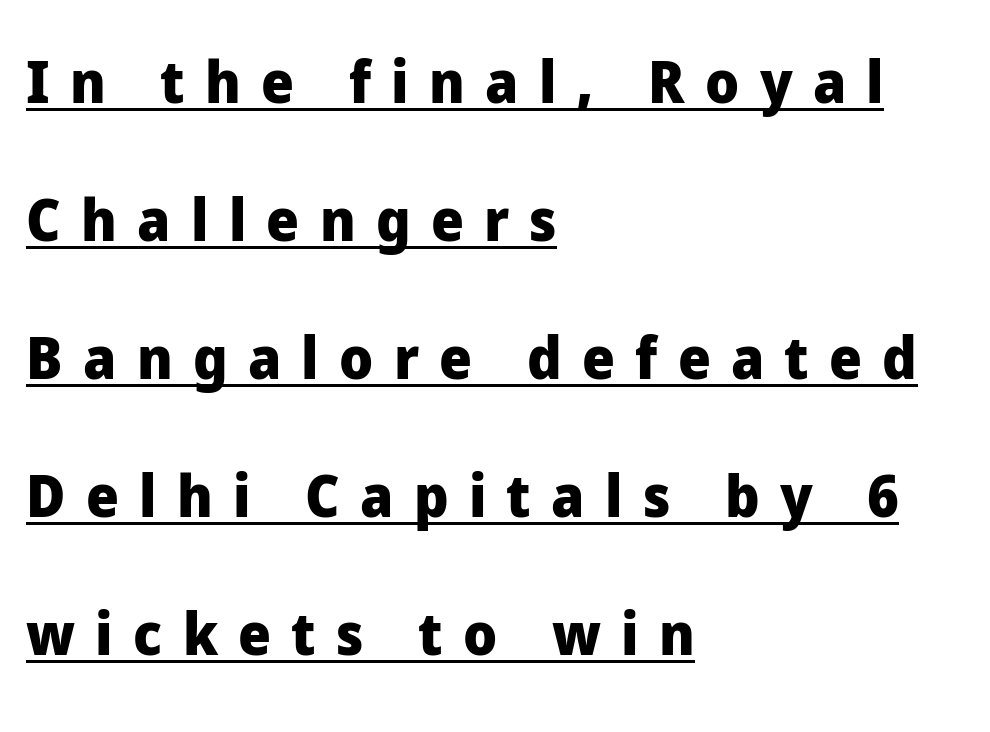
The image shows 58 px heavy sans-serif type, upright; set left-aligned, loose line spacing (2.38x), unusually wide letter spacing (+0.35 em), underlined; low stroke contrast and a medium x-height.
